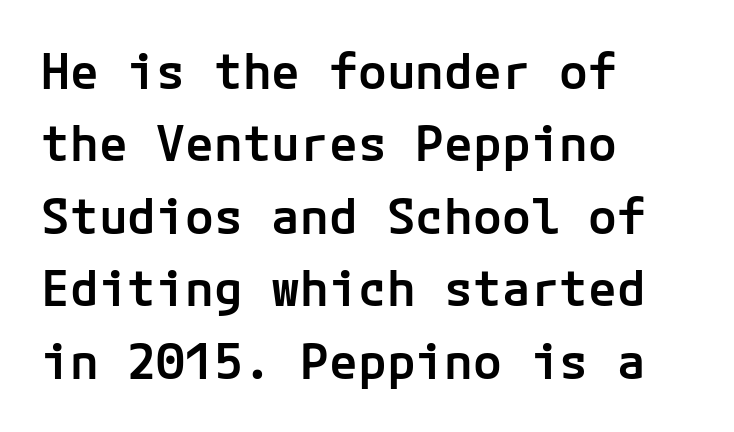
The ragged edge is on the right, which tells us the setting is flush left. The gaps between neighbouring characters are ordinary and unremarkable. Students, this is semibold: more ink than regular, less than bold. Serif or sans? Sans — the stroke terminals are bare. You can tell it's not italic because the verticals are truly vertical.
